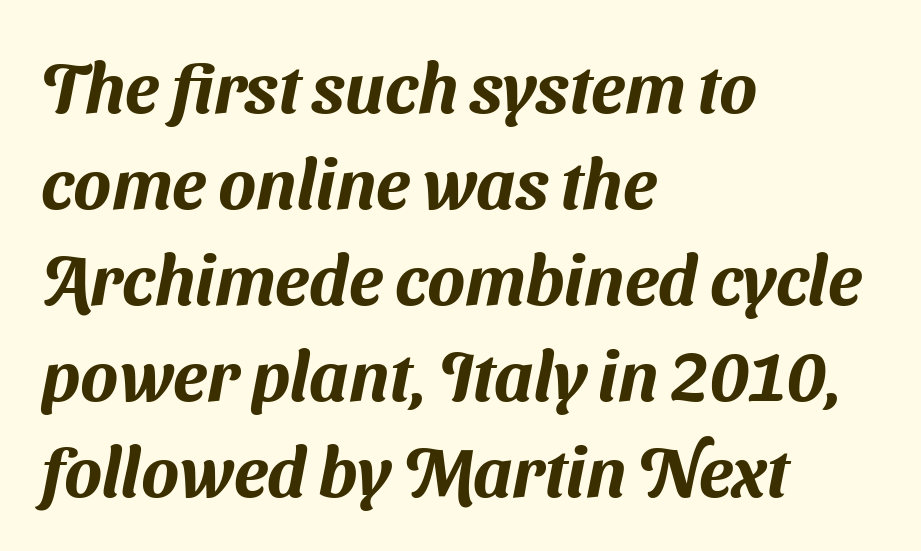
{"serif": "no", "width": "normal", "stroke_contrast": "medium", "x_height": "medium", "monospaced": "no", "underline": "no", "align": "left", "line_spacing": "normal", "line_spacing_ratio": 1.37, "letter_spacing": "normal", "letter_spacing_em": 0.0, "glyph_px": 70}
